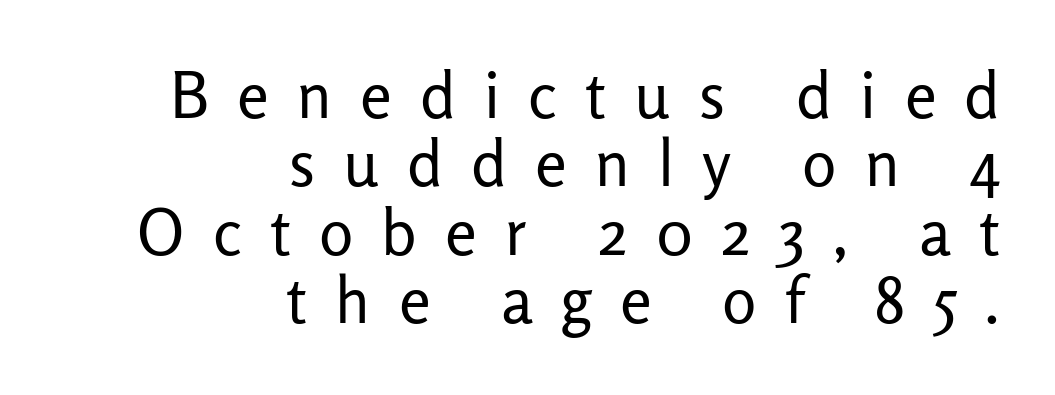
{"serif": "no", "italic": "no", "bold": "no", "weight": "regular", "width": "normal", "stroke_contrast": "low", "x_height": "medium", "monospaced": "no", "underline": "no", "align": "right", "line_spacing": "tight", "line_spacing_ratio": 1.07, "letter_spacing": "wide", "letter_spacing_em": 0.44, "glyph_px": 64}
